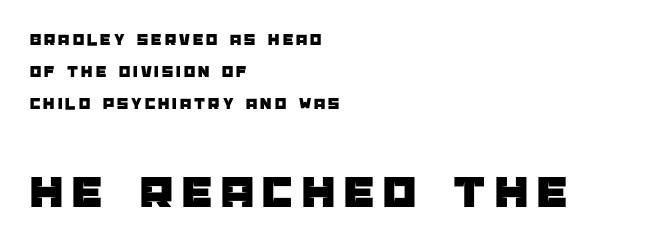
The image shows 47 px sans-serif type, upright; set left-aligned, loose line spacing (2.01x), not underlined; the second (bottom) block is 2.94x larger; low stroke contrast and a large x-height.
